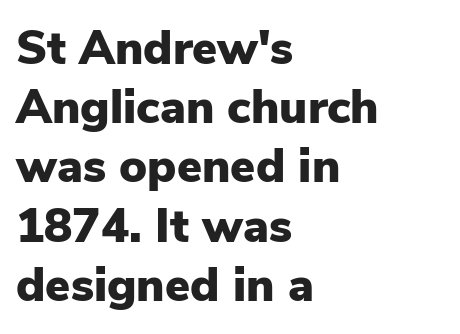
A clean baseline with only descenders dipping below it. Emphasis by weight is at full strength: bold. Looks like regular typesetting: each glyph gets only the width it needs. Teacher's note: observe the even left margin — that is flush-left alignment. It's the straight-up-and-down kind of type. The horizontal fit of the characters is conventional and even.
